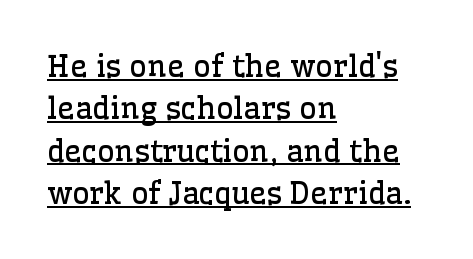
Q: Is the text bold? A: No.
Q: Is the text italic (slanted)? A: No, it is upright.
Q: Is the typeface a serif or a sans-serif typeface? A: Serif.
Q: Is the text underlined? A: Yes.
Q: How is the paragraph aligned? A: Left-aligned.
Q: Is the spacing between letters normal or unusually wide? A: Normal.
Q: Is the spacing between lines tight, normal or loose? A: Normal.
Q: Width (condensed, normal, or wide)? A: Normal.
Q: Stroke contrast? A: Low.
Q: x-height? A: Medium.
Q: Monospaced? A: No.
